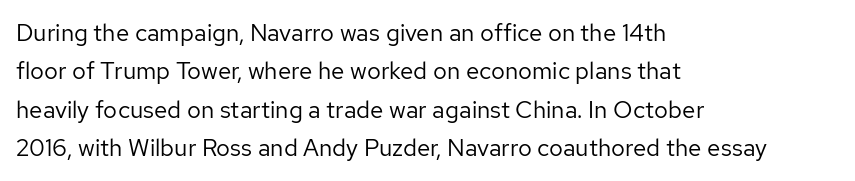
{"italic": "no", "bold": "no", "underline": "no", "align": "left", "line_spacing": "normal", "line_spacing_ratio": 1.6, "letter_spacing": "normal", "letter_spacing_em": 0.0, "glyph_px": 24}
